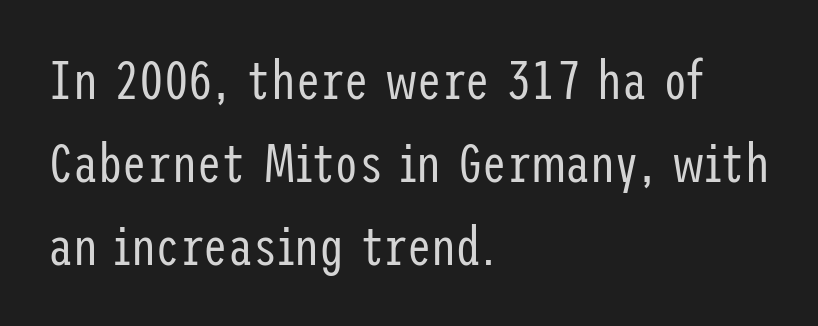
Q: Is the text bold? A: No.
Q: Is the text italic (slanted)? A: No, it is upright.
Q: Is the typeface a serif or a sans-serif typeface? A: Sans-serif.
Q: Is the text underlined? A: No.
Q: How is the paragraph aligned? A: Left-aligned.
Q: Is the spacing between letters normal or unusually wide? A: Normal.
Q: Is the spacing between lines tight, normal or loose? A: Normal.
Q: Width (condensed, normal, or wide)? A: Condensed.
Q: Stroke contrast? A: Low.
Q: x-height? A: Medium.
